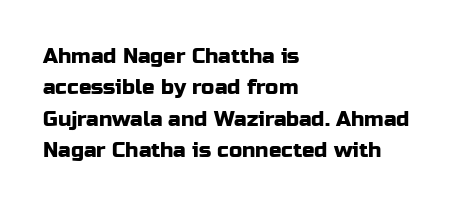
Q: Is the text italic (slanted)? A: No, it is upright.
Q: Is the text underlined? A: No.
Q: How is the paragraph aligned? A: Left-aligned.
Q: Is the spacing between letters normal or unusually wide? A: Normal.
Q: Is the spacing between lines tight, normal or loose? A: Normal.
